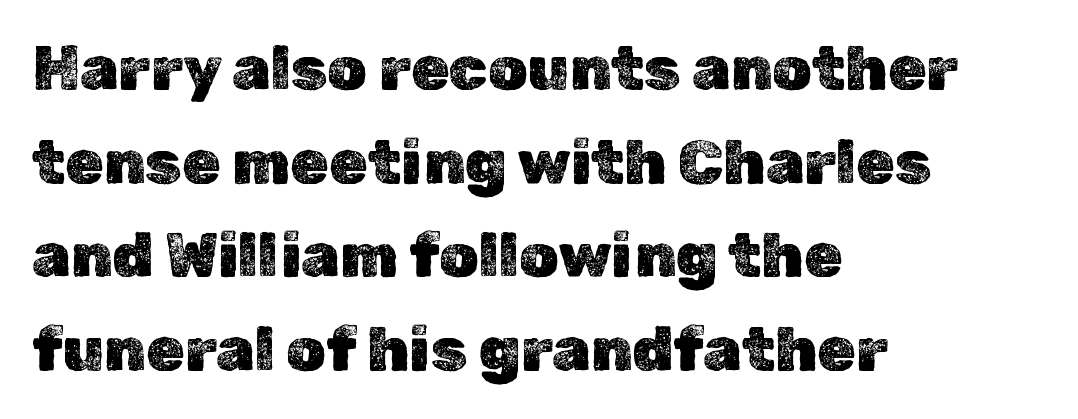
Inter-character spacing is left at the font's built-in metrics. Rows of type keep a routine distance in the vertical direction. The letters stand upright; this is a roman face. Visually the block forms a straight wall on the left and a jagged coastline on the right. Just letters on the line, the space beneath them empty.
